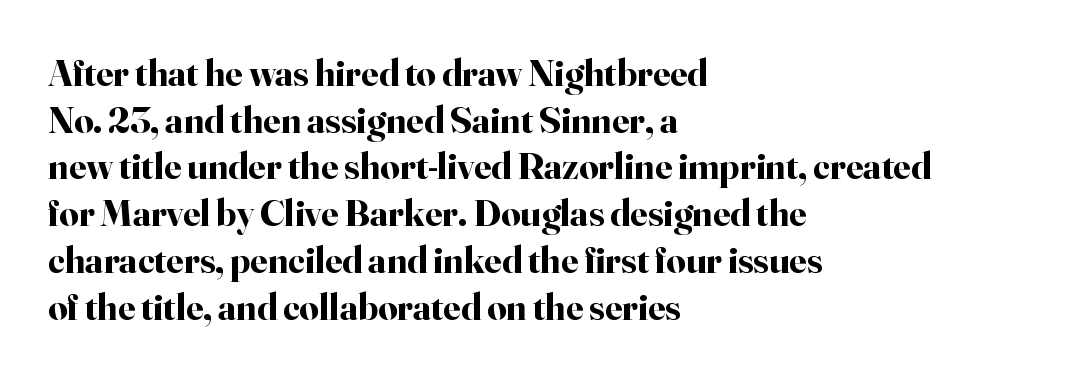
The rendering anchors every line to the left-hand side. Typographically, this falls in the serif category. Rendered with straight, roman letterforms. These lines carry a lot of weight — the face is fully bold.
